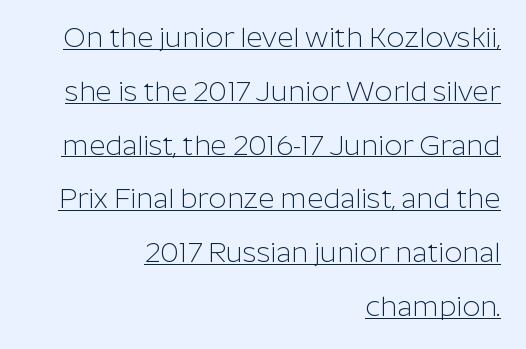
Q: Is the text bold? A: No.
Q: Is the text italic (slanted)? A: No, it is upright.
Q: Is the typeface a serif or a sans-serif typeface? A: Sans-serif.
Q: Is the text underlined? A: Yes.
Q: How is the paragraph aligned? A: Right-aligned.
Q: Is the spacing between letters normal or unusually wide? A: Normal.
Q: Is the spacing between lines tight, normal or loose? A: Loose.
Q: Width (condensed, normal, or wide)? A: Normal.
Q: Stroke contrast? A: Low.
Q: x-height? A: Medium.
Q: Monospaced? A: No.
